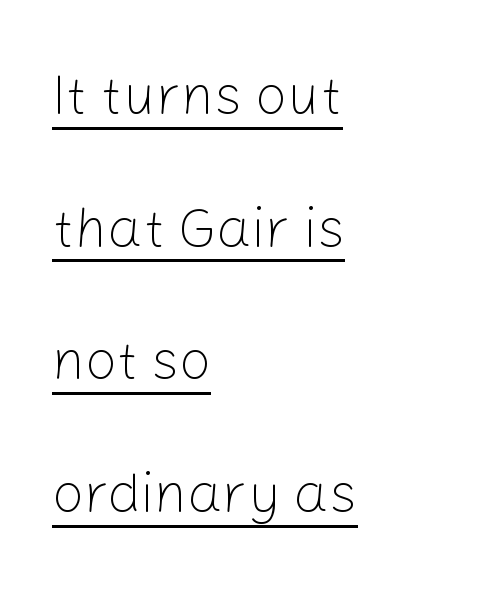
Q: Is the text bold? A: No.
Q: Is the text italic (slanted)? A: No, it is upright.
Q: Is the typeface a serif or a sans-serif typeface? A: Sans-serif.
Q: Is the text underlined? A: Yes.
Q: How is the paragraph aligned? A: Left-aligned.
Q: Is the spacing between letters normal or unusually wide? A: Normal.
Q: Is the spacing between lines tight, normal or loose? A: Loose.
Q: Width (condensed, normal, or wide)? A: Normal.
Q: Stroke contrast? A: Low.
Q: x-height? A: Medium.
Q: Monospaced? A: No.
